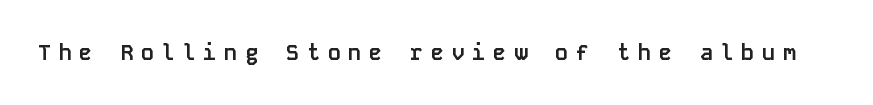
The image shows 22 px bold type, upright; set unusually wide letter spacing (+0.34 em), not underlined.
